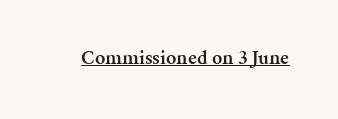
Q: Is the text bold? A: Semi-bold.
Q: Is the text italic (slanted)? A: No, it is upright.
Q: Is the text underlined? A: Yes.
Q: Is the spacing between letters normal or unusually wide? A: Normal.
